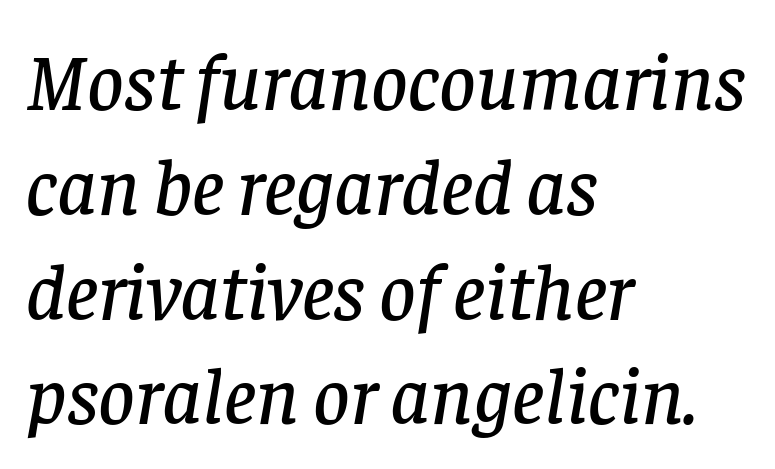
Q: Is the text italic (slanted)? A: Yes, it leans right by about 8 degrees.
Q: Is the typeface a serif or a sans-serif typeface? A: Serif.
Q: Is the text underlined? A: No.
Q: How is the paragraph aligned? A: Left-aligned.
Q: Is the spacing between letters normal or unusually wide? A: Normal.
Q: Is the spacing between lines tight, normal or loose? A: Normal.
Q: Width (condensed, normal, or wide)? A: Normal.
Q: Stroke contrast? A: Low.
Q: x-height? A: Large.
Q: Monospaced? A: No.
